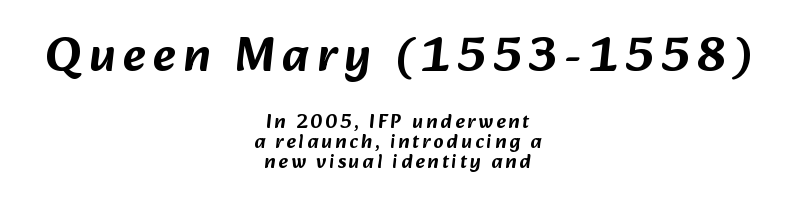
{"serif": "no", "width": "normal", "stroke_contrast": "low", "x_height": "medium", "monospaced": "no", "underline": "no", "align": "center", "line_spacing": "tight", "line_spacing_ratio": 1.01, "larger_block": "first", "size_ratio": 2.45, "glyph_px": 49}
